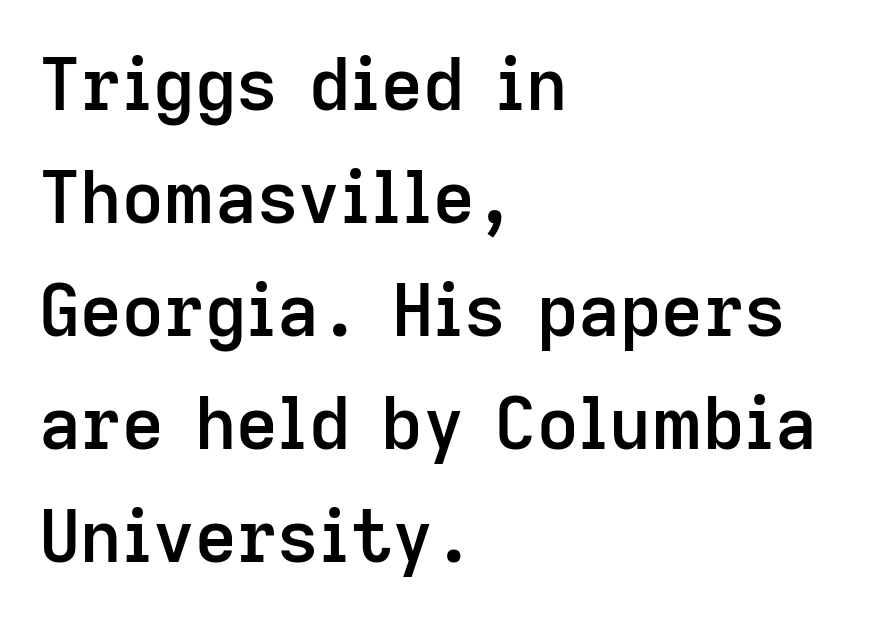
Q: Is the text bold? A: Semi-bold.
Q: Is the text italic (slanted)? A: No, it is upright.
Q: Is the typeface a serif or a sans-serif typeface? A: Sans-serif.
Q: Is the text underlined? A: No.
Q: How is the paragraph aligned? A: Left-aligned.
Q: Is the spacing between letters normal or unusually wide? A: Normal.
Q: Is the spacing between lines tight, normal or loose? A: Normal.
Q: Width (condensed, normal, or wide)? A: Normal.
Q: Stroke contrast? A: Low.
Q: x-height? A: Medium.
Q: Monospaced? A: No.
